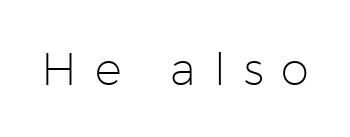
{"serif": "no", "italic": "no", "bold": "no", "weight": "light", "width": "normal", "stroke_contrast": "low", "x_height": "medium", "monospaced": "no", "underline": "no", "letter_spacing": "wide", "letter_spacing_em": 0.4, "glyph_px": 45}
